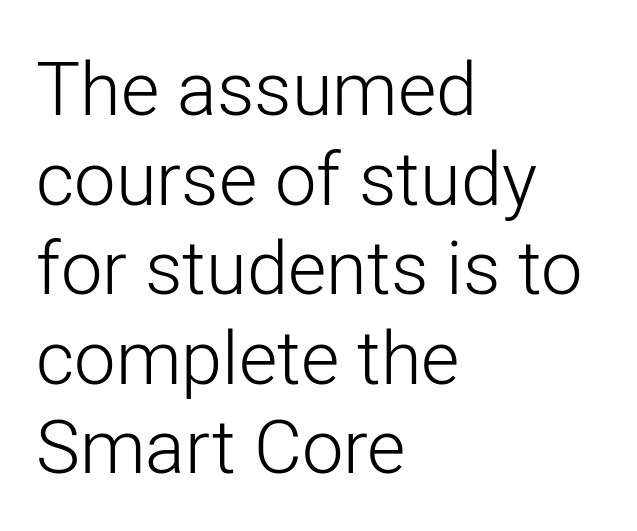
Q: Is the text bold? A: No.
Q: Is the text italic (slanted)? A: No, it is upright.
Q: Is the typeface a serif or a sans-serif typeface? A: Sans-serif.
Q: Is the text underlined? A: No.
Q: How is the paragraph aligned? A: Left-aligned.
Q: Is the spacing between letters normal or unusually wide? A: Normal.
Q: Width (condensed, normal, or wide)? A: Normal.
Q: Stroke contrast? A: Low.
Q: x-height? A: Medium.
Q: Monospaced? A: No.
